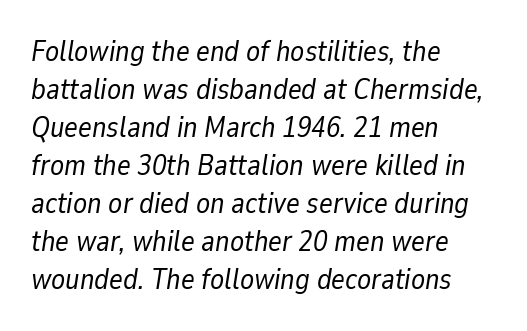
{"italic": "yes", "lean": "right", "slant_degrees": 9, "bold": "no", "weight": "regular", "width": "normal", "stroke_contrast": "low", "x_height": "medium", "monospaced": "no", "underline": "no", "align": "left", "line_spacing": "normal", "line_spacing_ratio": 1.31, "letter_spacing": "normal", "letter_spacing_em": 0.0, "glyph_px": 29}
